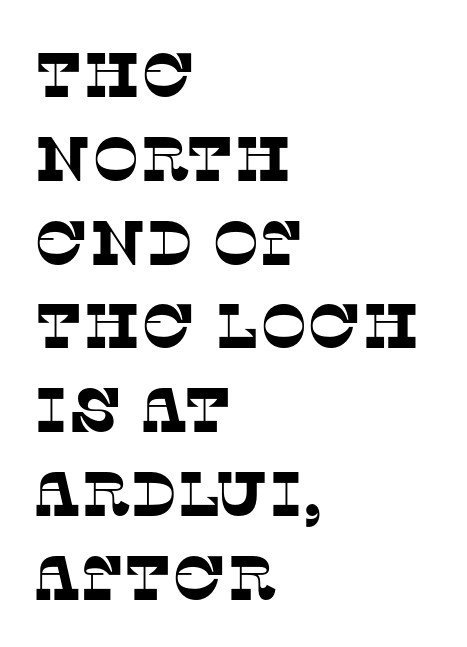
{"serif": "yes", "width": "normal", "stroke_contrast": "low", "x_height": "large", "monospaced": "no", "underline": "no", "align": "left", "line_spacing": "normal", "line_spacing_ratio": 1.33, "letter_spacing": "normal", "letter_spacing_em": 0.0, "glyph_px": 63}
